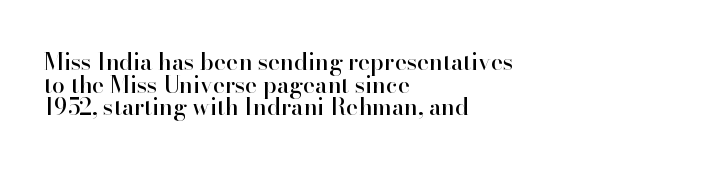
{"italic": "no", "underline": "no", "align": "left", "line_spacing": "tight", "line_spacing_ratio": 0.98, "letter_spacing": "normal", "letter_spacing_em": 0.0, "glyph_px": 23}
